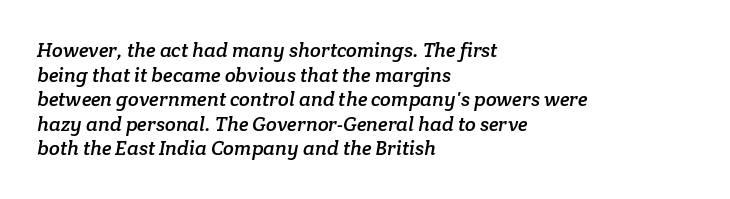
The specimen omits any rule beneath the text block's lines. The paragraph has a hard left edge and a soft right edge. The letters sit at their default tracking, neither squeezed nor spread.
